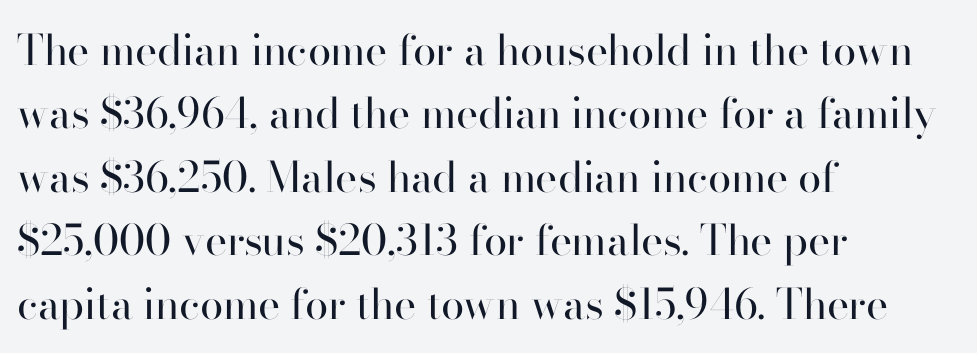
{"serif": "no", "italic": "no", "bold": "no", "weight": "regular", "width": "normal", "stroke_contrast": "high", "x_height": "small", "monospaced": "no", "underline": "no", "align": "left", "line_spacing": "normal", "line_spacing_ratio": 1.51, "letter_spacing": "normal", "letter_spacing_em": 0.0, "glyph_px": 42}
